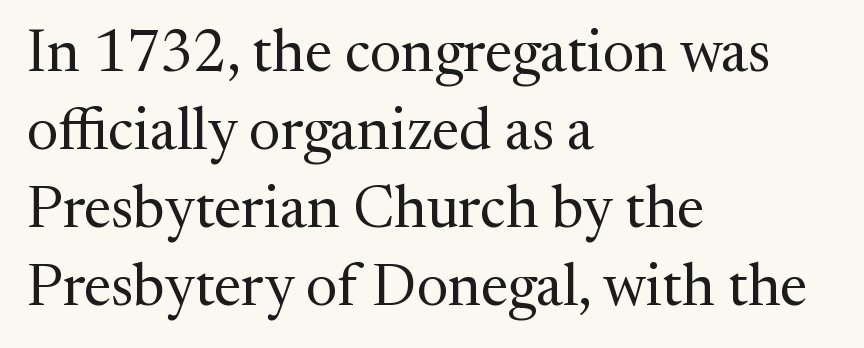
{"serif": "yes", "italic": "no", "bold": "no", "weight": "regular", "width": "normal", "stroke_contrast": "medium", "x_height": "medium", "monospaced": "no", "underline": "no", "align": "left", "line_spacing": "normal", "line_spacing_ratio": 1.32, "letter_spacing": "normal", "letter_spacing_em": 0.0, "glyph_px": 59}
